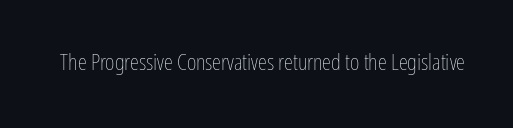
Q: Is the text bold? A: No.
Q: Is the text italic (slanted)? A: No, it is upright.
Q: Is the text underlined? A: No.
Q: Is the spacing between letters normal or unusually wide? A: Normal.
